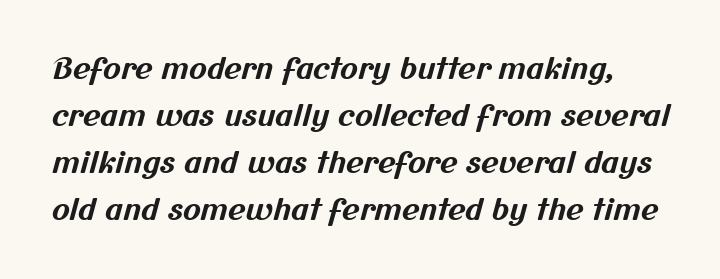
Q: Is the text bold? A: Yes.
Q: Is the typeface a serif or a sans-serif typeface? A: Sans-serif.
Q: Is the text underlined? A: No.
Q: Is the spacing between letters normal or unusually wide? A: Normal.
Q: Is the spacing between lines tight, normal or loose? A: Normal.
Q: Width (condensed, normal, or wide)? A: Normal.
Q: Stroke contrast? A: Medium.
Q: x-height? A: Medium.
Q: Monospaced? A: No.
